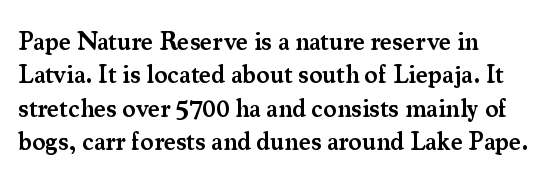
{"italic": "no", "bold": "semi", "underline": "no", "line_spacing": "normal", "line_spacing_ratio": 1.34, "letter_spacing": "normal", "letter_spacing_em": 0.0, "glyph_px": 25}
